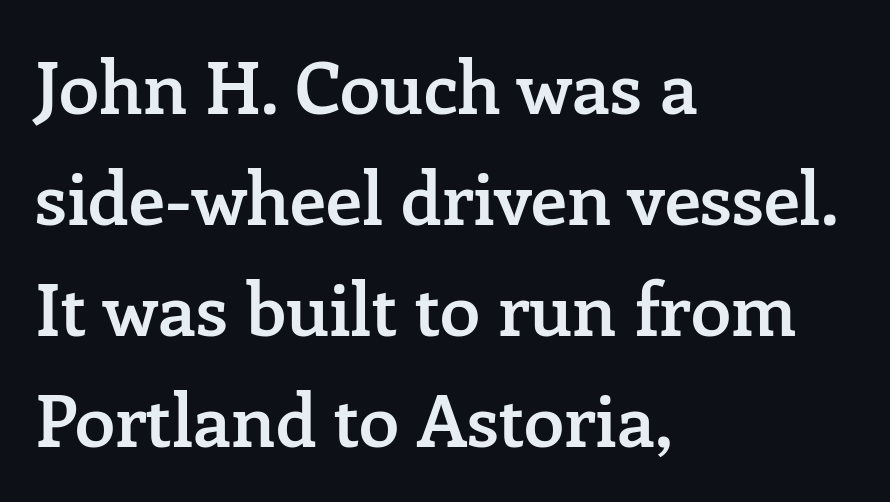
{"serif": "yes", "italic": "no", "bold": "semi", "weight": "semibold", "width": "normal", "stroke_contrast": "low", "x_height": "medium", "monospaced": "no", "underline": "no", "align": "left", "line_spacing": "normal", "line_spacing_ratio": 1.52, "letter_spacing": "normal", "letter_spacing_em": 0.0, "glyph_px": 73}
